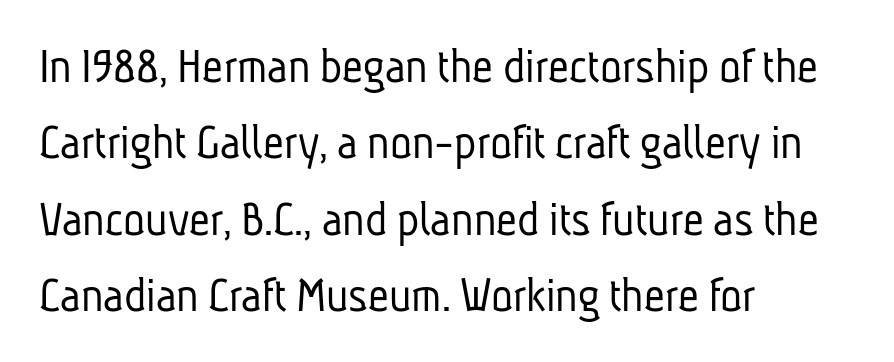
These lines are composed in type without serifs. This rendering uses left alignment, leaving the right contour irregular. The passage shown is typed in a proportional face where columns would drift. Students, observe: this is what conventionally led text looks like.
